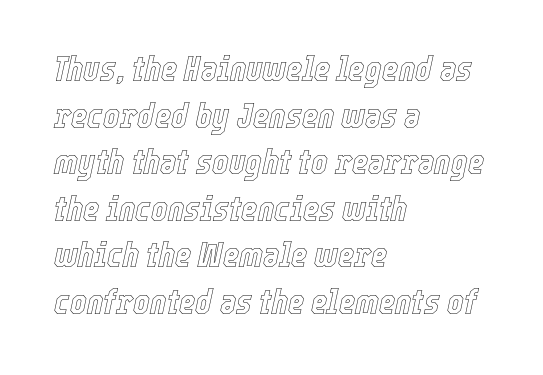
The space between consecutive lines is moderate. Horizontally, the lines are justified to the leading edge only. Tracking here is standard; glyphs follow each other at the usual distance. Does the lettering tilt? It does — this is italic. Each letter keeps its own natural width here, so spacing adapts to shape.
